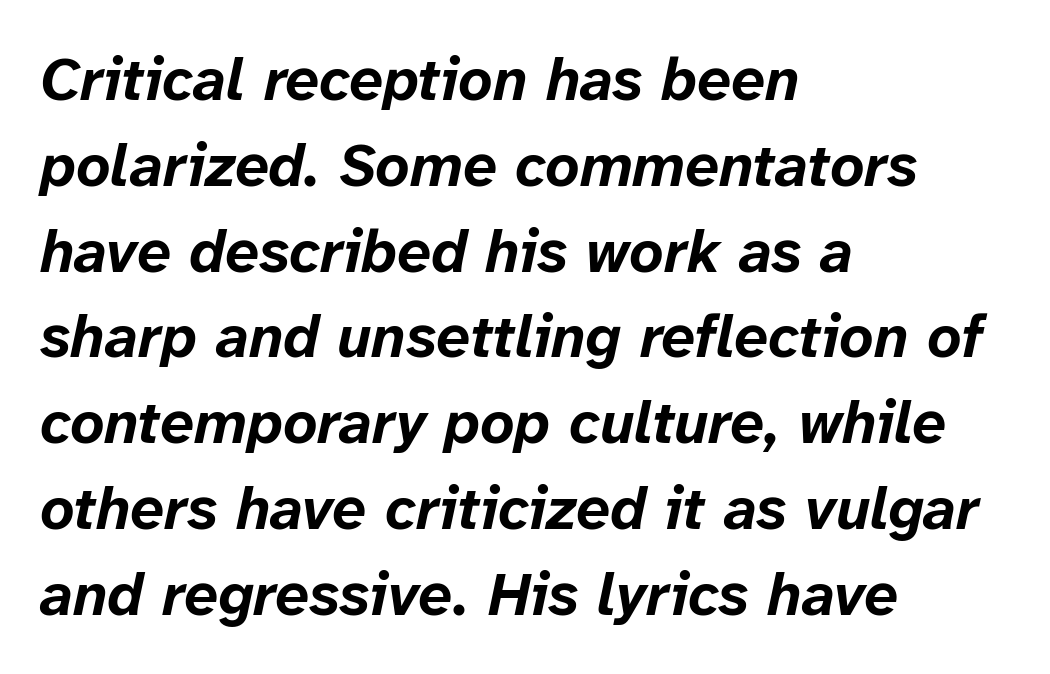
The image shows 60 px bold type, italic (leaning right); set left-aligned, normal line spacing (1.43x), normal letter spacing, not underlined; low stroke contrast and a medium x-height.
